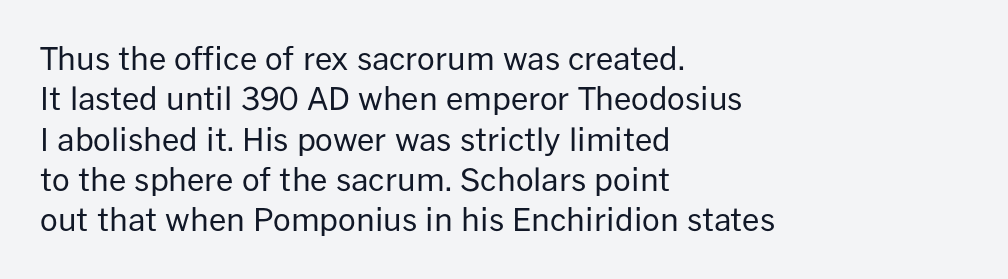
Q: Is the text bold? A: No.
Q: Is the text italic (slanted)? A: No, it is upright.
Q: Is the typeface a serif or a sans-serif typeface? A: Sans-serif.
Q: Is the text underlined? A: No.
Q: How is the paragraph aligned? A: Left-aligned.
Q: Is the spacing between letters normal or unusually wide? A: Normal.
Q: Is the spacing between lines tight, normal or loose? A: Normal.
Q: Width (condensed, normal, or wide)? A: Normal.
Q: Stroke contrast? A: Low.
Q: x-height? A: Medium.
Q: Monospaced? A: No.
